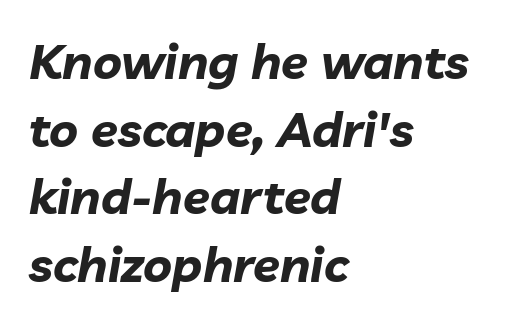
Q: Is the text bold? A: Yes.
Q: Is the text italic (slanted)? A: Yes, it leans right by about 10 degrees.
Q: Is the text underlined? A: No.
Q: How is the paragraph aligned? A: Left-aligned.
Q: Is the spacing between letters normal or unusually wide? A: Normal.
Q: Is the spacing between lines tight, normal or loose? A: Normal.
Q: Width (condensed, normal, or wide)? A: Normal.
Q: Stroke contrast? A: Low.
Q: x-height? A: Medium.
Q: Monospaced? A: No.
